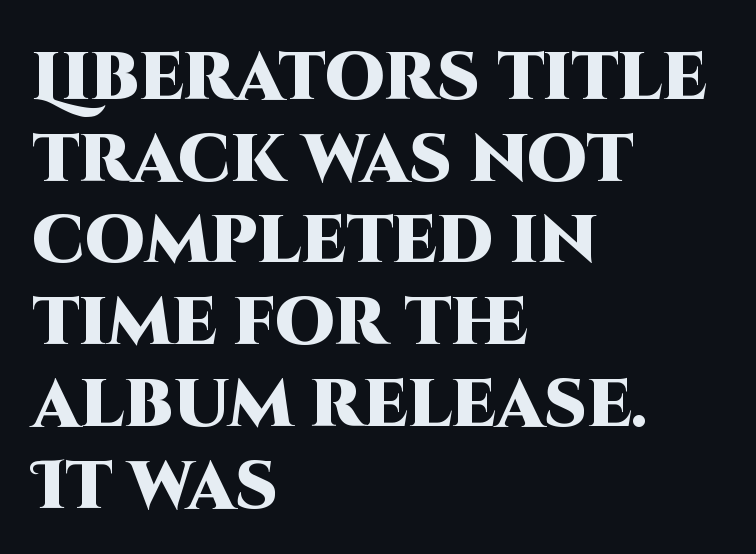
{"serif": "no", "italic": "no", "bold": "yes", "weight": "heavy", "width": "normal", "stroke_contrast": "high", "x_height": "large", "monospaced": "no", "underline": "no", "align": "left", "line_spacing_ratio": 1.22, "letter_spacing": "normal", "letter_spacing_em": 0.0, "glyph_px": 67}
